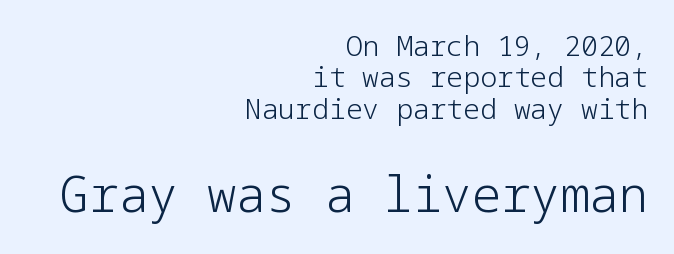
The lettering stays uniformly vertical, giving the passage a roman look. Interline gaps are noticeably narrow in this sample. Weight class: somewhere from thin through regular. Does the bottom block carry the larger type? Yes, it does.
